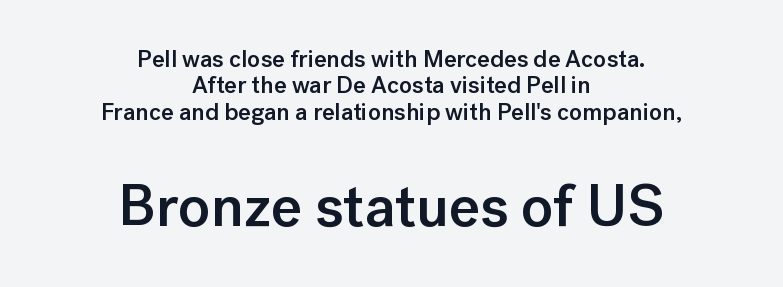
{"serif": "no", "italic": "no", "bold": "semi", "weight": "semibold", "width": "normal", "stroke_contrast": "low", "x_height": "medium", "monospaced": "no", "underline": "no", "align": "center", "line_spacing": "tight", "line_spacing_ratio": 1.1, "letter_spacing": "normal", "letter_spacing_em": 0.0, "larger_block": "second", "size_ratio": 2.46, "glyph_px": 59}
